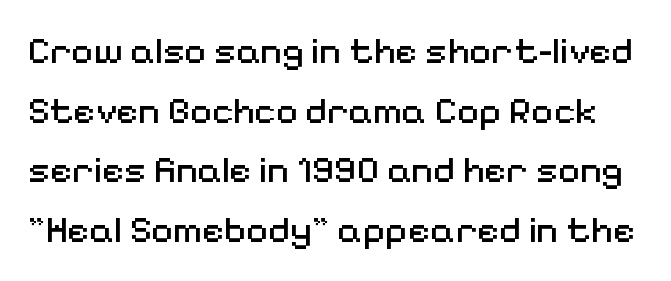
Heft: none added — not bold. The face used here is proportionally spaced, like ordinary book or web type. Nobody touched the tracking dial on this one. Quick note: underline off. The font family rendered here belongs to the sans-serif group. Every stem runs plumb, perpendicular to the baseline.
